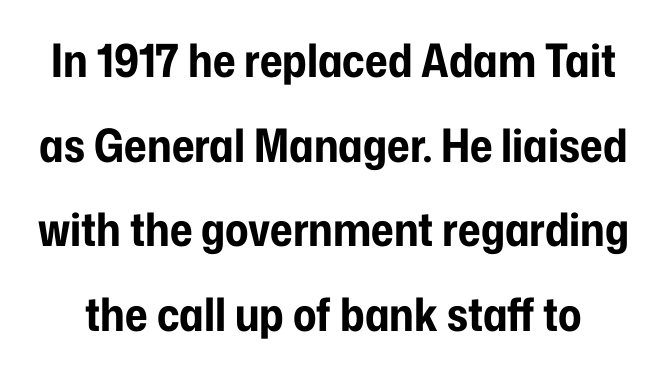
{"serif": "no", "italic": "no", "bold": "yes", "weight": "bold", "width": "condensed", "stroke_contrast": "low", "x_height": "medium", "monospaced": "no", "underline": "no", "line_spacing_ratio": 1.84, "letter_spacing": "normal", "letter_spacing_em": 0.0, "glyph_px": 46}
